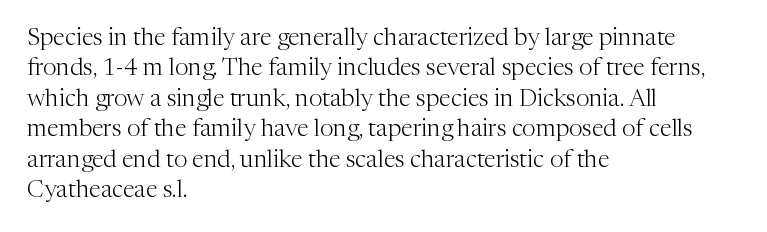
The image shows 24 px text type, upright; set left-aligned, normal line spacing (1.27x), normal letter spacing, not underlined.
